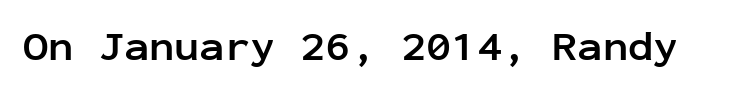
{"serif": "no", "italic": "no", "bold": "yes", "weight": "semibold", "width": "normal", "stroke_contrast": "low", "x_height": "medium", "monospaced": "yes", "underline": "no", "letter_spacing": "normal", "letter_spacing_em": 0.0, "glyph_px": 42}
